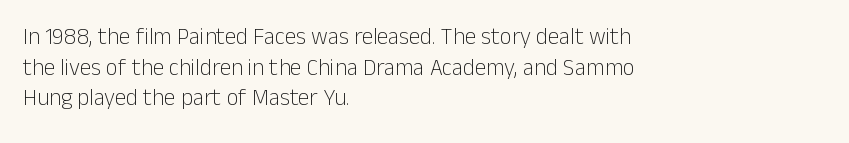
The image shows 23 px text type, upright; set left-aligned, normal line spacing (1.33x), normal letter spacing, not underlined.
